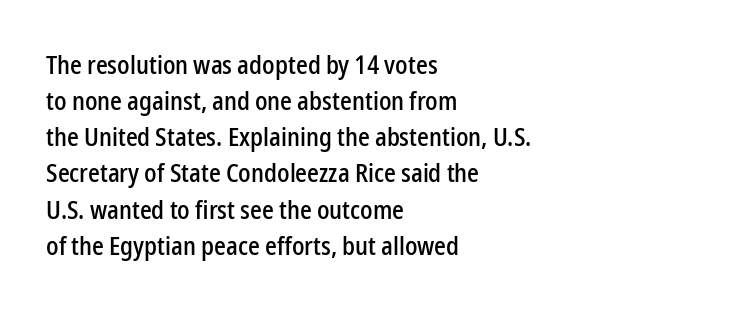
A typesetter would mark this as roman, not italic. Every row of glyphs begins at an identical x-position on the left. Descenders are the only things crossing below the line. Horizontal bands of white between lines are of average thickness.
